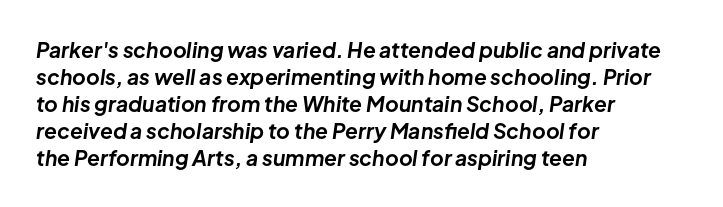
{"italic": "yes", "lean": "right", "slant_degrees": 8, "bold": "yes", "underline": "no", "align": "left", "line_spacing": "normal", "line_spacing_ratio": 1.28, "letter_spacing": "normal", "letter_spacing_em": 0.0, "glyph_px": 21}
